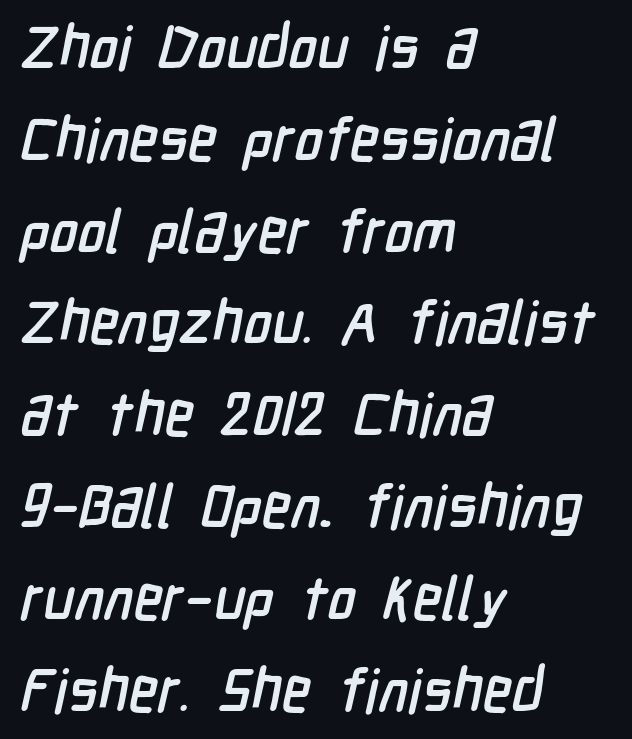
{"serif": "no", "width": "condensed", "stroke_contrast": "low", "x_height": "medium", "monospaced": "no", "underline": "no", "align": "left", "line_spacing": "normal", "line_spacing_ratio": 1.53, "letter_spacing": "normal", "letter_spacing_em": 0.0, "glyph_px": 60}
